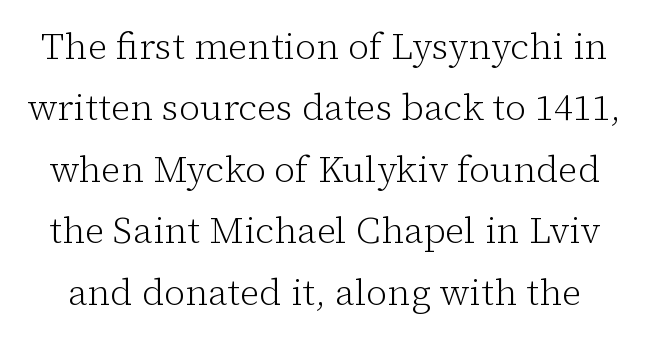
The image shows 37 px light serif type, upright; set normal line spacing (1.66x), normal letter spacing, not underlined; low stroke contrast and a medium x-height.
